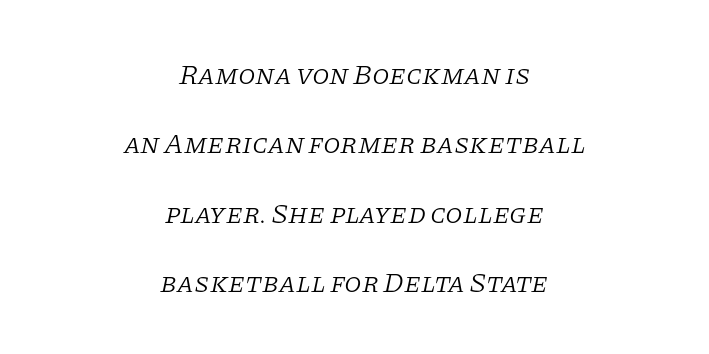
Q: Is the text bold? A: No.
Q: Is the text italic (slanted)? A: Yes, it leans right by about 11 degrees.
Q: Is the typeface a serif or a sans-serif typeface? A: Serif.
Q: Is the text underlined? A: No.
Q: How is the paragraph aligned? A: Centered.
Q: Is the spacing between letters normal or unusually wide? A: Normal.
Q: Is the spacing between lines tight, normal or loose? A: Loose.
Q: Width (condensed, normal, or wide)? A: Normal.
Q: Stroke contrast? A: Low.
Q: x-height? A: Large.
Q: Monospaced? A: No.
